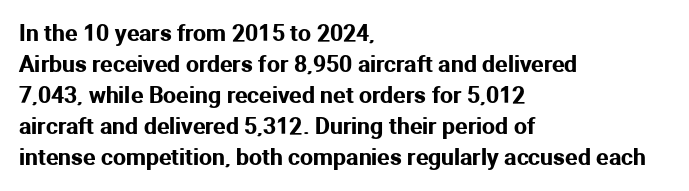
Q: Is the text italic (slanted)? A: No, it is upright.
Q: Is the text underlined? A: No.
Q: How is the paragraph aligned? A: Left-aligned.
Q: Is the spacing between letters normal or unusually wide? A: Normal.
Q: Is the spacing between lines tight, normal or loose? A: Normal.
